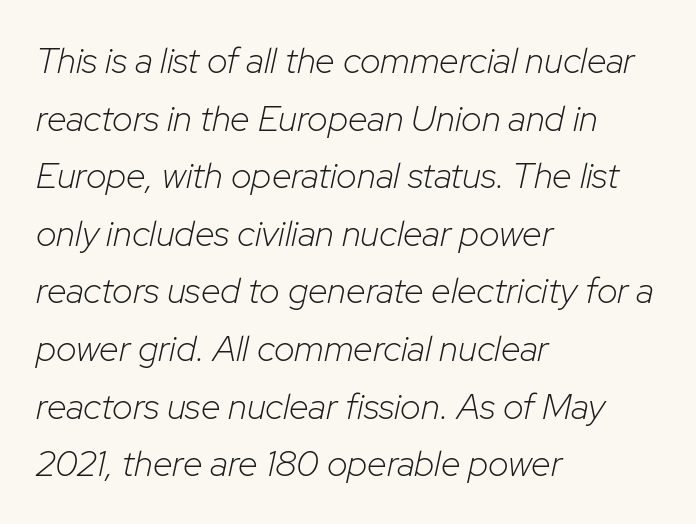
The image shows 36 px light type, italic (leaning right); set left-aligned, normal line spacing (1.6x), normal letter spacing, not underlined; low stroke contrast and a medium x-height.
